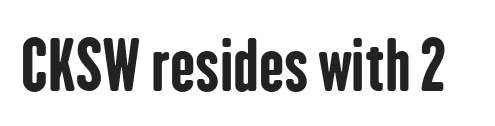
The image shows 67 px bold, condensed sans-serif type, upright; set normal letter spacing, not underlined; low stroke contrast and a medium x-height.
